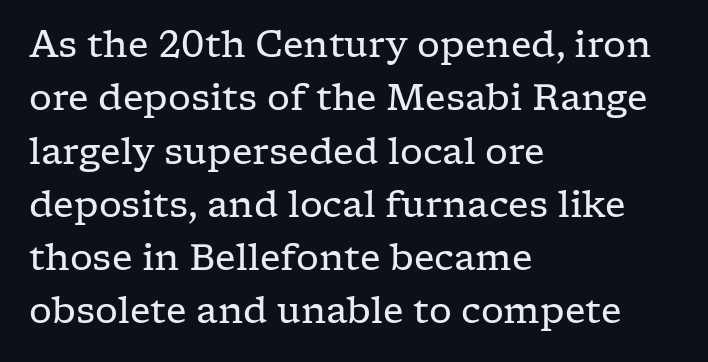
The image shows 36 px regular-weight, wide serif type, upright; set left-aligned, normal line spacing (1.48x), normal letter spacing, not underlined; low stroke contrast and a medium x-height.
